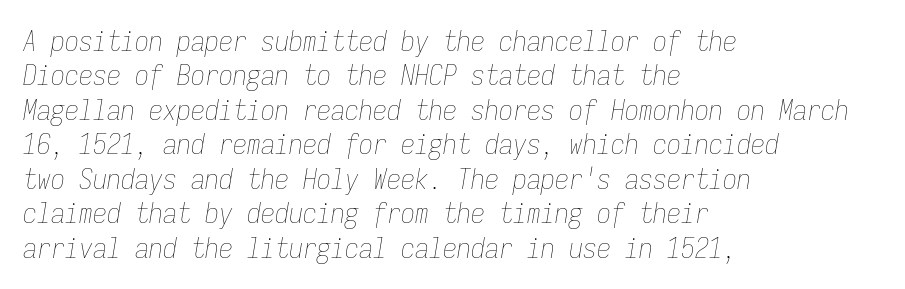
Q: Is the text bold? A: No.
Q: Is the text italic (slanted)? A: Yes, it leans right by about 9 degrees.
Q: Is the text underlined? A: No.
Q: How is the paragraph aligned? A: Left-aligned.
Q: Is the spacing between letters normal or unusually wide? A: Normal.
Q: Width (condensed, normal, or wide)? A: Condensed.
Q: Stroke contrast? A: Low.
Q: x-height? A: Medium.
Q: Monospaced? A: Yes.
